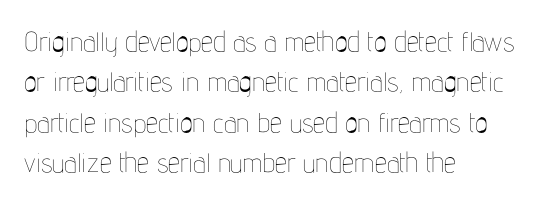
The passage shown stacks its lines at a standard gap. Students, note that the glyphs here touch the page at normal intervals. This reads as an unemphasized weight, regular at the heaviest. Typeset ragged right — the left edge is the straight one. No italicization has been applied; the sample stays upright.
